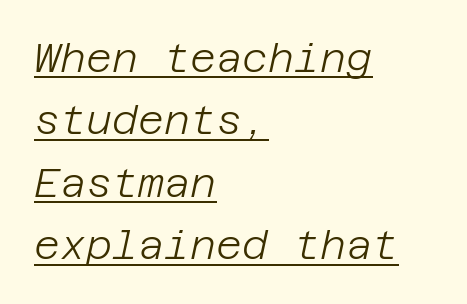
{"italic": "yes", "lean": "right", "slant_degrees": 12, "bold": "no", "weight": "light", "width": "normal", "stroke_contrast": "low", "x_height": "large", "underline": "yes", "align": "left", "line_spacing": "normal", "line_spacing_ratio": 1.56, "letter_spacing": "normal", "letter_spacing_em": 0.0, "glyph_px": 40}
